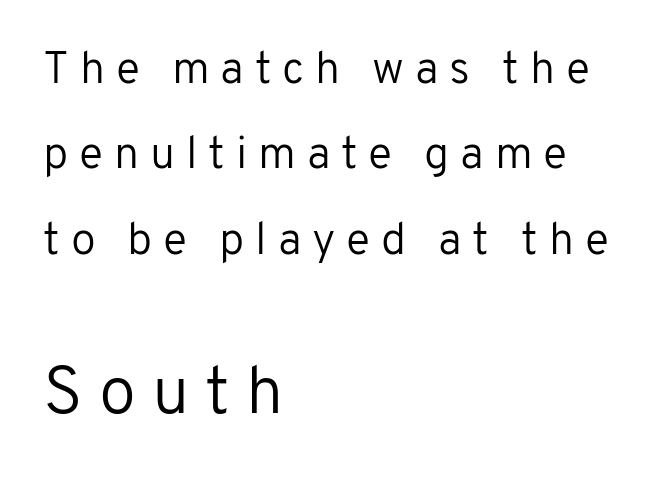
The image shows 67 px regular-weight sans-serif type, upright; set left-aligned, loose line spacing (1.9x), unusually wide letter spacing (+0.24 em), not underlined; the second (bottom) block is 1.49x larger; low stroke contrast and a medium x-height.
